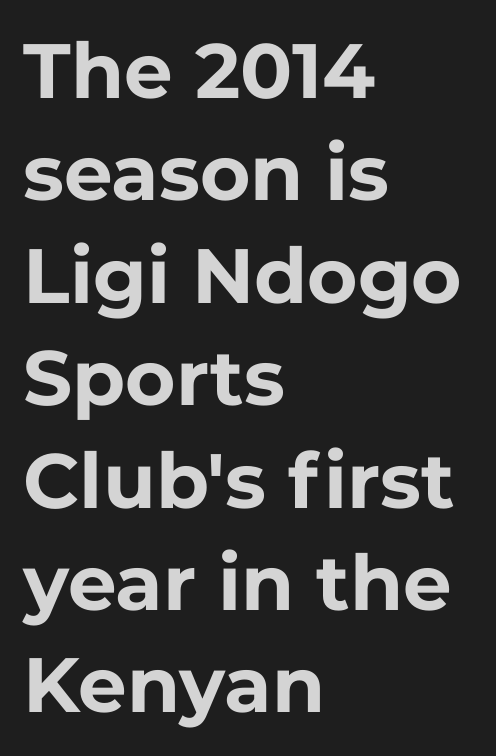
Looks like regular typesetting: each glyph gets only the width it needs. Ordinary non-slanted type is in use. Regarding leading, the lines here are spaced in the standard way. The strip under each line holds only bare page.
